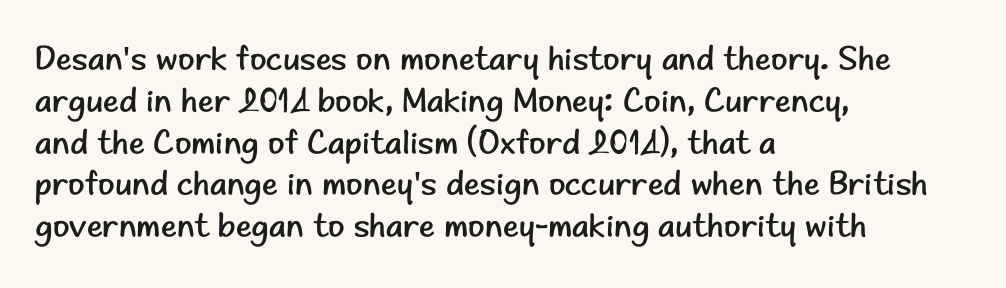
The image shows 34 px regular-weight sans-serif type, upright; set left-aligned, line spacing 1.23x, normal letter spacing, not underlined; low stroke contrast and a small x-height.
